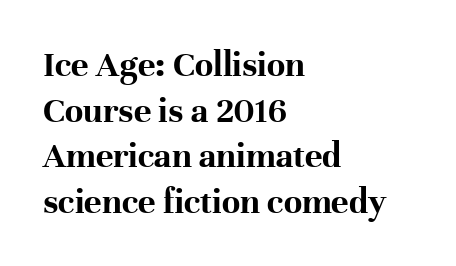
{"serif": "yes", "italic": "no", "bold": "yes", "weight": "bold", "width": "normal", "stroke_contrast": "high", "x_height": "medium", "monospaced": "no", "underline": "no", "align": "left", "line_spacing_ratio": 1.23, "letter_spacing": "normal", "letter_spacing_em": 0.0, "glyph_px": 37}
